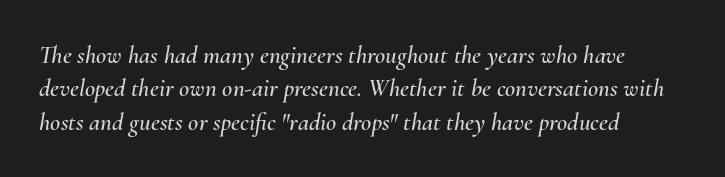
{"italic": "yes", "lean": "right", "slant_degrees": 10, "underline": "no", "align": "left", "line_spacing": "normal", "line_spacing_ratio": 1.34, "letter_spacing": "normal", "letter_spacing_em": 0.0, "glyph_px": 25}
